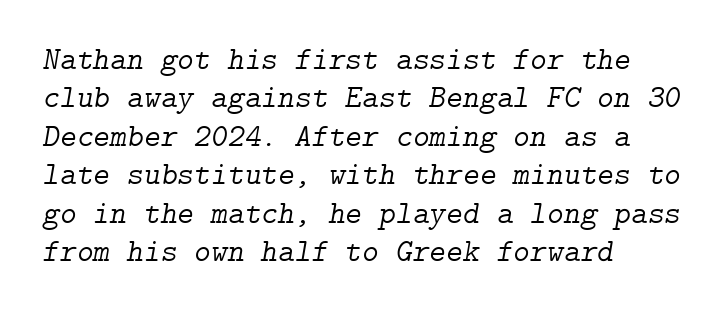
The image shows 32 px light serif type, italic (leaning right); set left-aligned, line spacing 1.2x, normal letter spacing, not underlined; low stroke contrast and a medium x-height.
